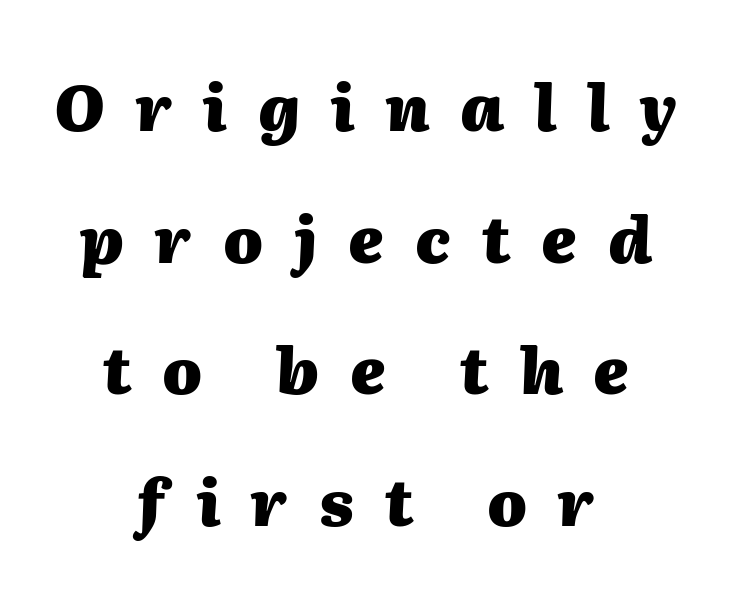
{"italic": "yes", "lean": "right", "slant_degrees": 2, "bold": "yes", "weight": "heavy", "width": "normal", "stroke_contrast": "medium", "x_height": "medium", "monospaced": "no", "underline": "no", "align": "center", "line_spacing": "loose", "line_spacing_ratio": 2.09, "letter_spacing": "wide", "letter_spacing_em": 0.49, "glyph_px": 63}
